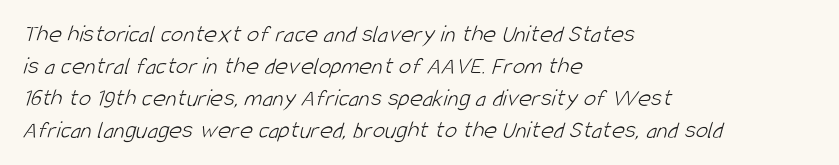
{"bold": "no", "underline": "no", "align": "left", "line_spacing": "normal", "line_spacing_ratio": 1.28, "letter_spacing": "normal", "letter_spacing_em": 0.0, "glyph_px": 25}
